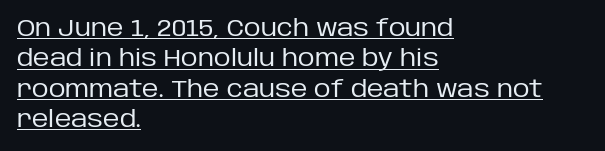
Q: Is the text bold? A: No.
Q: Is the text italic (slanted)? A: No, it is upright.
Q: Is the text underlined? A: Yes.
Q: How is the paragraph aligned? A: Left-aligned.
Q: Is the spacing between letters normal or unusually wide? A: Normal.
Q: Is the spacing between lines tight, normal or loose? A: Normal.
